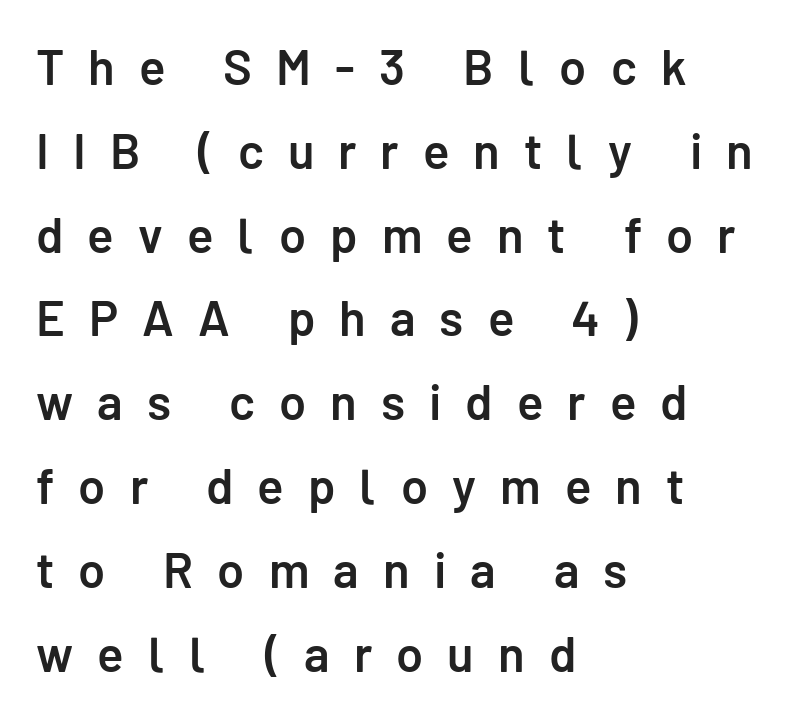
{"serif": "no", "italic": "no", "bold": "semi", "weight": "semibold", "width": "normal", "stroke_contrast": "low", "x_height": "medium", "monospaced": "no", "underline": "no", "align": "left", "line_spacing_ratio": 1.71, "letter_spacing": "wide", "letter_spacing_em": 0.49, "glyph_px": 49}
